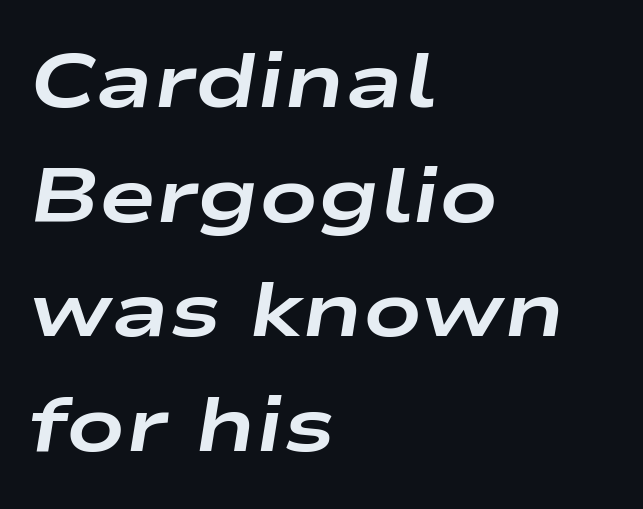
Which margin do the lines hug? The left one — the right edge is uneven. A normal amount of white space separates one row of letters from the next. Would a proofreader flag this as italicized? Yes. Is the type bold? Yes — the strokes are clearly thick and heavy. Compared with typical body copy, the letter spacing here is the same.
